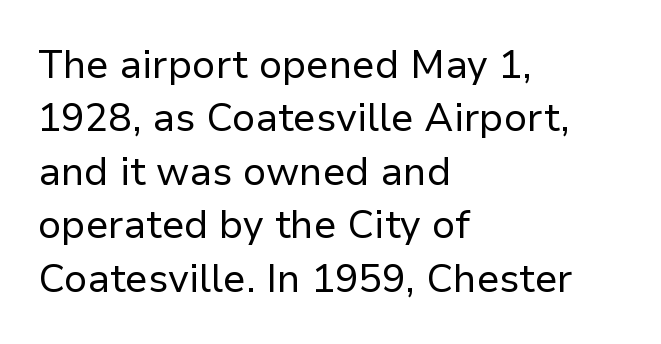
The glyphs in this specimen are sans serif. Compared with a typical body face, this is equally light or lighter still. The rendering keeps characters at their native spacing. You can tell it's not italic because the verticals are truly vertical.
